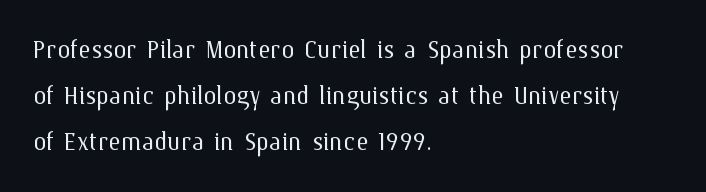
Q: Is the text bold? A: No.
Q: Is the text italic (slanted)? A: No, it is upright.
Q: Is the text underlined? A: No.
Q: How is the paragraph aligned? A: Left-aligned.
Q: Is the spacing between letters normal or unusually wide? A: Normal.
Q: Is the spacing between lines tight, normal or loose? A: Normal.
Q: Width (condensed, normal, or wide)? A: Normal.
Q: Stroke contrast? A: Medium.
Q: x-height? A: Medium.
Q: Monospaced? A: No.
